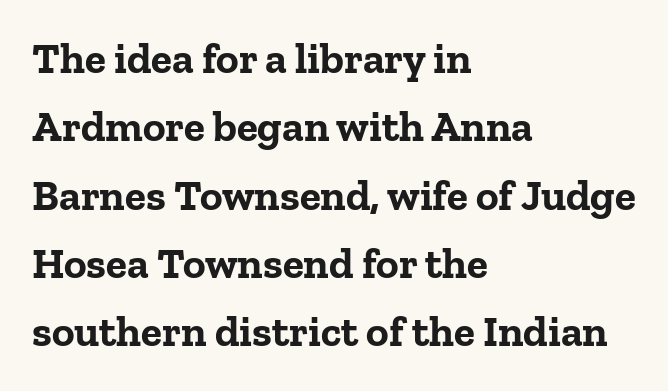
{"serif": "yes", "italic": "no", "bold": "yes", "weight": "bold", "width": "normal", "stroke_contrast": "low", "x_height": "medium", "monospaced": "no", "underline": "no", "align": "left", "line_spacing": "normal", "line_spacing_ratio": 1.59, "letter_spacing": "normal", "letter_spacing_em": 0.0, "glyph_px": 43}
